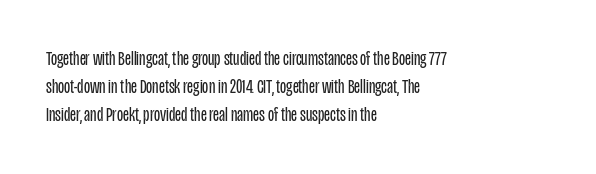
Nobody drew a line under any word here. When letters stand straight like this, we call the style roman or upright. The lines sit at an ordinary, default distance from one another. Summary of weight: not heavy and not bold.
